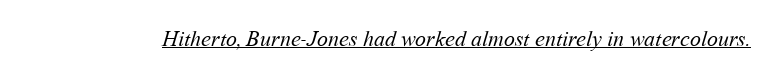
Q: Is the text bold? A: No.
Q: Is the text underlined? A: Yes.
Q: Is the spacing between letters normal or unusually wide? A: Normal.
